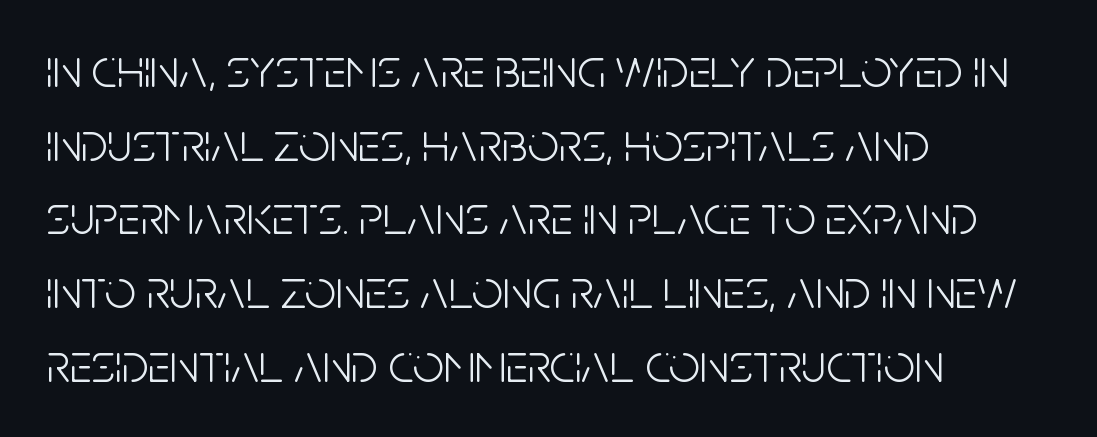
{"serif": "no", "italic": "no", "bold": "no", "weight": "light", "width": "condensed", "stroke_contrast": "low", "x_height": "large", "monospaced": "no", "underline": "no", "align": "left", "line_spacing": "normal", "line_spacing_ratio": 1.34, "letter_spacing": "normal", "letter_spacing_em": 0.0, "glyph_px": 55}
